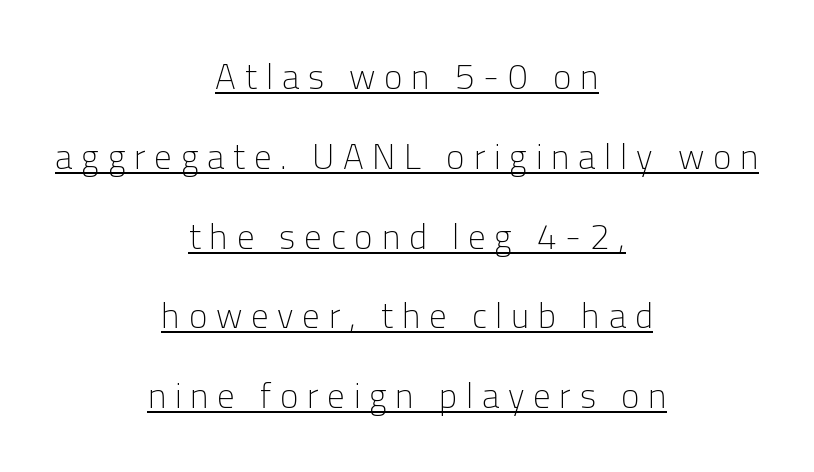
The letterforms sit at book weight or below. Think of a printed novel: that variable character pitch is what you see here. If you drew a line through each stem, it would be perfectly vertical. Layout note: lines centered. Does a line run under the words? Yes, clearly.
